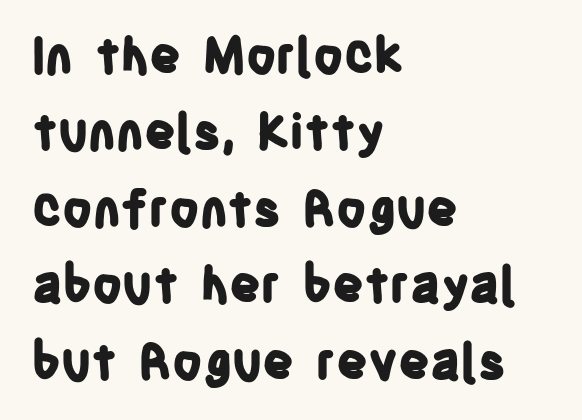
{"serif": "no", "italic": "no", "bold": "yes", "weight": "bold", "width": "condensed", "stroke_contrast": "low", "x_height": "large", "monospaced": "no", "underline": "no", "align": "left", "line_spacing": "normal", "line_spacing_ratio": 1.56, "letter_spacing": "normal", "letter_spacing_em": 0.0, "glyph_px": 49}
